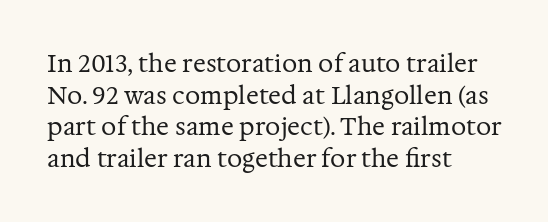
Q: Is the text bold? A: No.
Q: Is the text italic (slanted)? A: No, it is upright.
Q: Is the text underlined? A: No.
Q: How is the paragraph aligned? A: Left-aligned.
Q: Is the spacing between letters normal or unusually wide? A: Normal.
Q: Is the spacing between lines tight, normal or loose? A: Normal.
